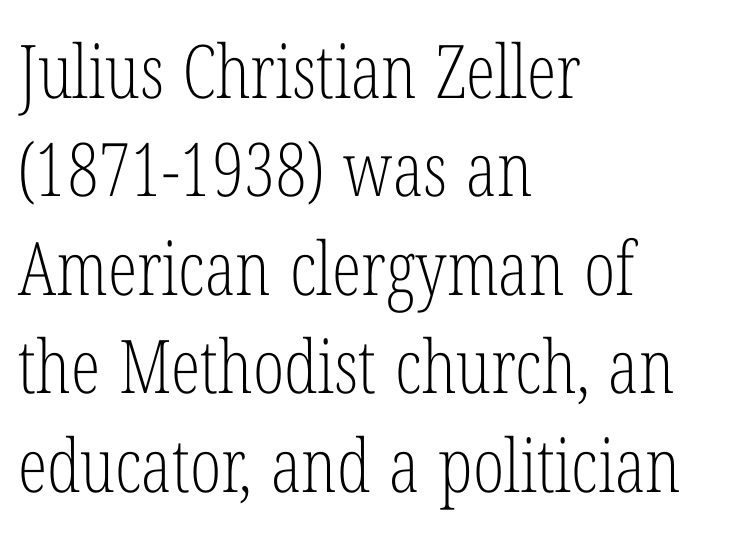
The image shows 74 px light, condensed serif type, upright; set left-aligned, normal line spacing (1.33x), normal letter spacing, not underlined; low stroke contrast and a medium x-height.
